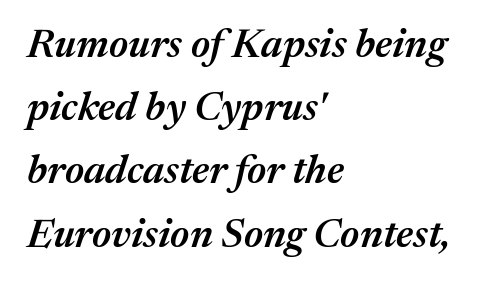
{"italic": "yes", "lean": "right", "slant_degrees": 17, "bold": "semi", "weight": "semibold", "width": "normal", "stroke_contrast": "medium", "x_height": "medium", "monospaced": "no", "underline": "no", "align": "left", "line_spacing": "normal", "line_spacing_ratio": 1.58, "letter_spacing": "normal", "letter_spacing_em": 0.0, "glyph_px": 40}
